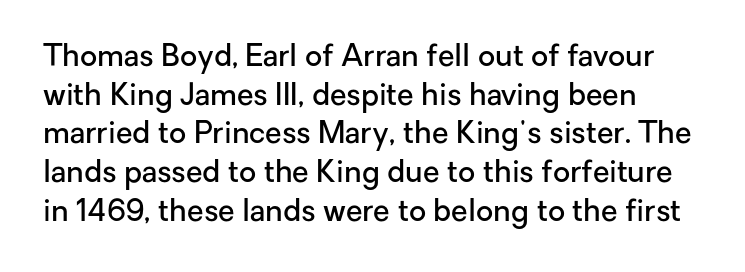
{"serif": "no", "italic": "no", "bold": "semi", "weight": "semibold", "width": "normal", "stroke_contrast": "low", "x_height": "medium", "monospaced": "no", "underline": "no", "line_spacing": "normal", "line_spacing_ratio": 1.29, "letter_spacing": "normal", "letter_spacing_em": 0.0, "glyph_px": 30}
